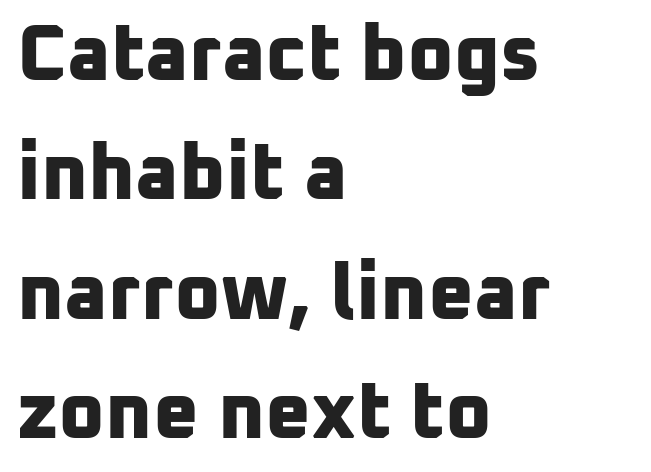
In CSS terms this would be text-align: left. Inter-character spacing is left at the font's built-in metrics. The rendering uses natural spacing where letterforms have individual widths. Rule under the text: the space is simply empty.
